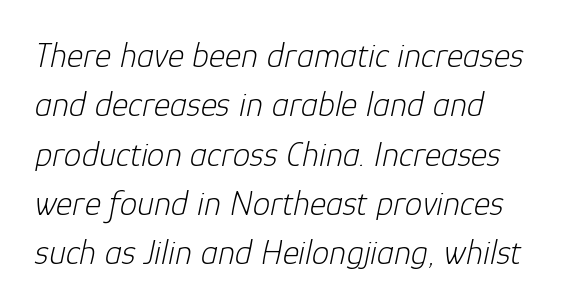
The image shows 35 px light type, italic (leaning right); set left-aligned, normal line spacing (1.41x), normal letter spacing, not underlined; low stroke contrast and a medium x-height.
